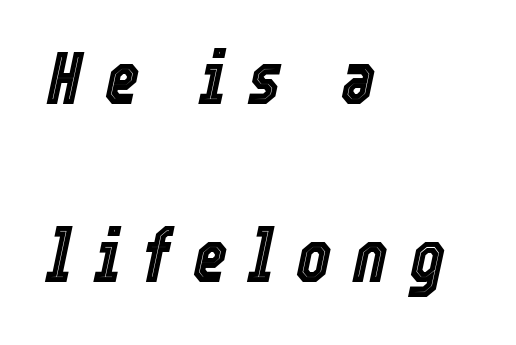
Q: Is the text italic (slanted)? A: Yes, it leans right by about 12 degrees.
Q: Is the text underlined? A: No.
Q: How is the paragraph aligned? A: Left-aligned.
Q: Is the spacing between letters normal or unusually wide? A: Unusually wide.
Q: Is the spacing between lines tight, normal or loose? A: Loose.
Q: Width (condensed, normal, or wide)? A: Condensed.
Q: x-height? A: Medium.
Q: Monospaced? A: No.
